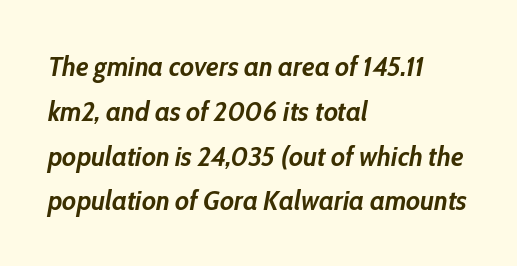
Q: Is the text bold? A: Yes.
Q: Is the text italic (slanted)? A: Yes, it leans right by about 10 degrees.
Q: Is the text underlined? A: No.
Q: How is the paragraph aligned? A: Left-aligned.
Q: Is the spacing between letters normal or unusually wide? A: Normal.
Q: Is the spacing between lines tight, normal or loose? A: Normal.
Q: Width (condensed, normal, or wide)? A: Condensed.
Q: Stroke contrast? A: Low.
Q: x-height? A: Medium.
Q: Monospaced? A: No.
